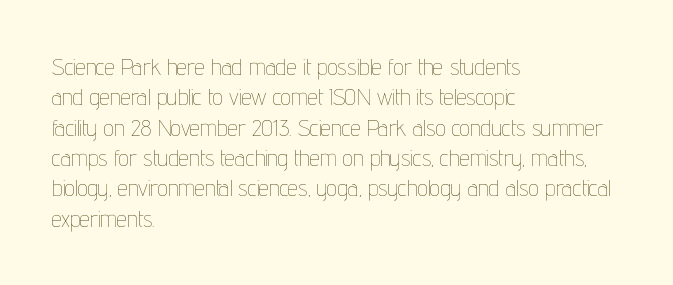
The space directly below the letters is spotless. Caption: standard tracking, unaltered. Vertically, the passage feels balanced, rows spaced as you'd expect. Does the lettering tilt? It doesn't — this is upright.
